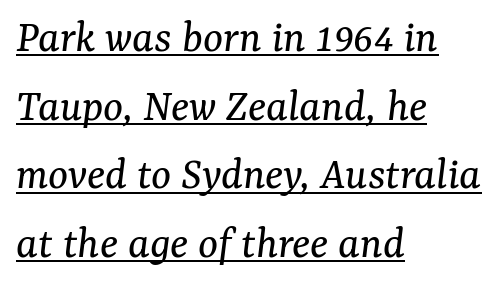
Does the leading feel generous? No, just average. Each letter keeps its own natural width here, so spacing adapts to shape. The strokes are not fattened; the text isn't bold. Unlike a clean sans, this face finishes its strokes with serifs.
